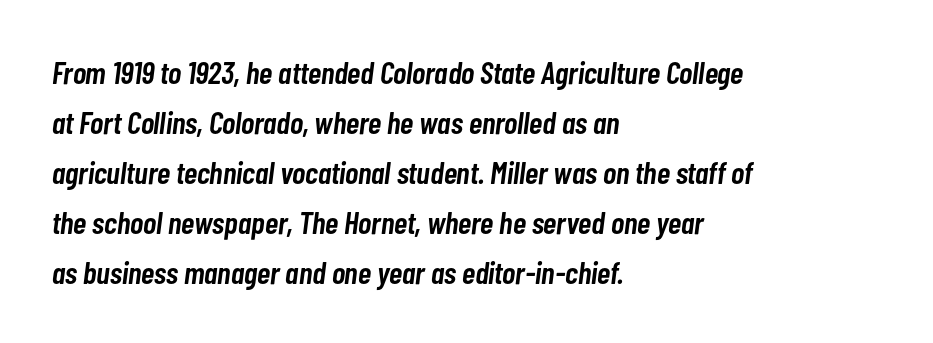
Q: Is the text bold? A: Semi-bold.
Q: Is the text italic (slanted)? A: Yes, it leans right by about 7 degrees.
Q: Is the text underlined? A: No.
Q: How is the paragraph aligned? A: Left-aligned.
Q: Is the spacing between letters normal or unusually wide? A: Normal.
Q: Is the spacing between lines tight, normal or loose? A: Normal.
Q: Width (condensed, normal, or wide)? A: Condensed.
Q: Stroke contrast? A: Low.
Q: x-height? A: Medium.
Q: Monospaced? A: No.
